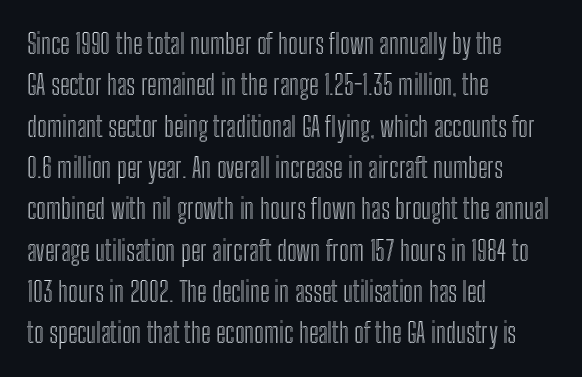
The image shows 27 px text type, upright; set left-aligned, normal line spacing (1.53x), normal letter spacing, not underlined.
